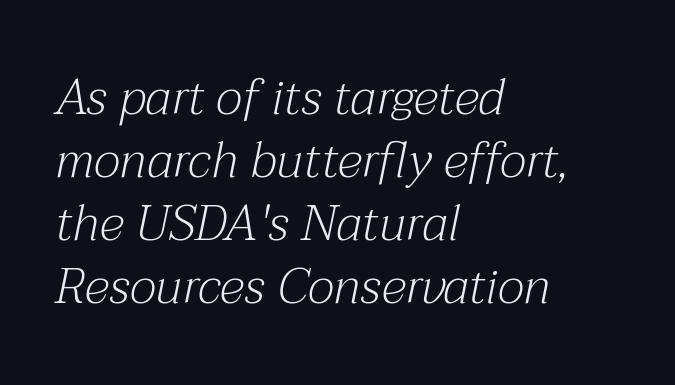
Q: Is the text bold? A: No.
Q: Is the text italic (slanted)? A: Yes, it leans right by about 12 degrees.
Q: Is the typeface a serif or a sans-serif typeface? A: Serif.
Q: Is the text underlined? A: No.
Q: How is the paragraph aligned? A: Left-aligned.
Q: Is the spacing between letters normal or unusually wide? A: Normal.
Q: Is the spacing between lines tight, normal or loose? A: Normal.
Q: Width (condensed, normal, or wide)? A: Normal.
Q: Stroke contrast? A: Medium.
Q: x-height? A: Medium.
Q: Monospaced? A: No.
